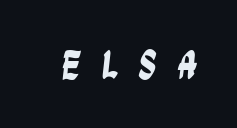
Looks like regular typesetting: each glyph gets only the width it needs. Serif or sans? Sans — the stroke terminals are bare. Check under the words: just untouched page. Someone cranked the tracking dial way up on this one.
